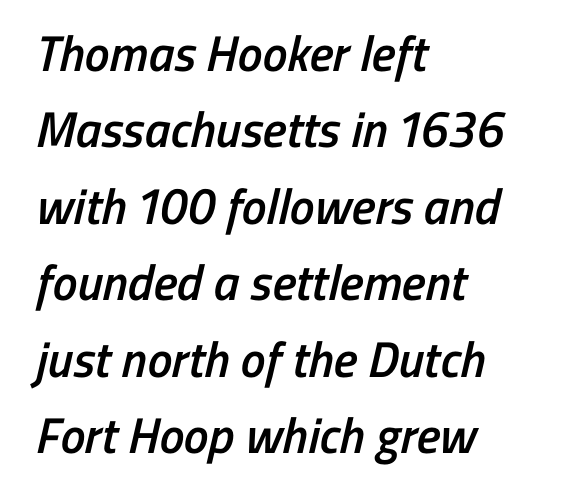
Q: Is the text bold? A: Semi-bold.
Q: Is the typeface a serif or a sans-serif typeface? A: Sans-serif.
Q: Is the text underlined? A: No.
Q: How is the paragraph aligned? A: Left-aligned.
Q: Is the spacing between letters normal or unusually wide? A: Normal.
Q: Is the spacing between lines tight, normal or loose? A: Normal.
Q: Width (condensed, normal, or wide)? A: Condensed.
Q: Stroke contrast? A: Low.
Q: x-height? A: Medium.
Q: Monospaced? A: No.
